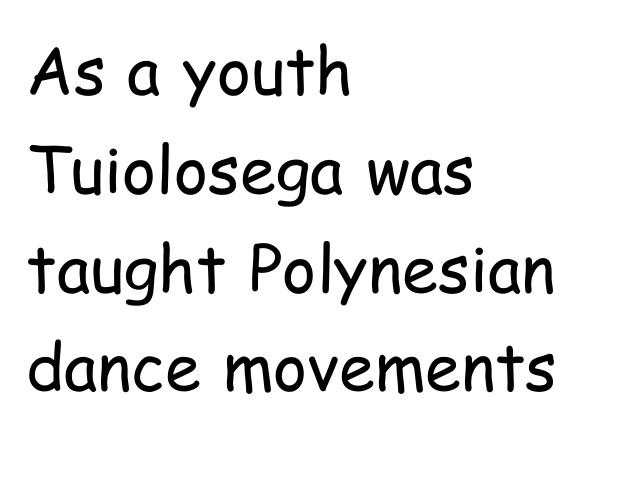
{"serif": "no", "italic": "no", "bold": "no", "weight": "regular", "width": "condensed", "stroke_contrast": "low", "x_height": "medium", "monospaced": "no", "underline": "no", "align": "left", "line_spacing": "normal", "line_spacing_ratio": 1.52, "letter_spacing": "normal", "letter_spacing_em": 0.0, "glyph_px": 65}
